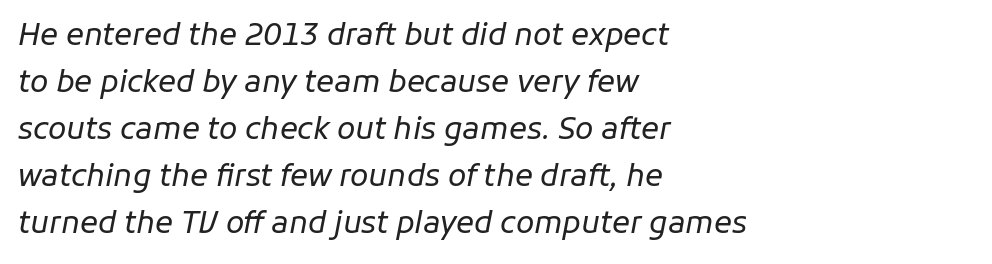
Letters have the restrained weight of plain body copy at most. These lines are set flush left with a ragged right edge. Rendered with sloped, italic letterforms. Rule under the text: the space is simply empty.
